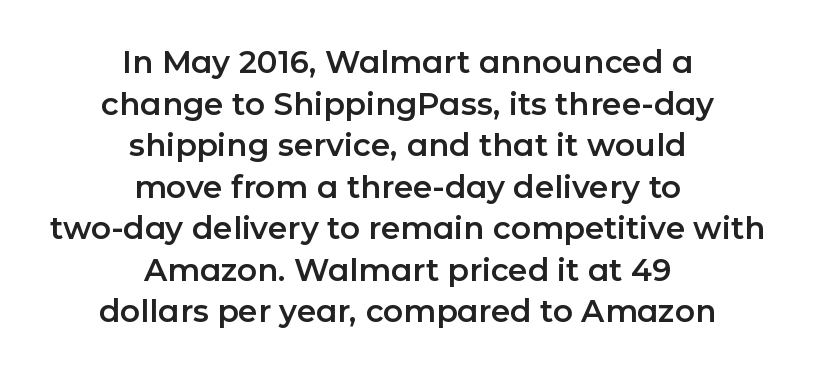
Q: Is the text italic (slanted)? A: No, it is upright.
Q: Is the typeface a serif or a sans-serif typeface? A: Sans-serif.
Q: Is the text underlined? A: No.
Q: How is the paragraph aligned? A: Centered.
Q: Is the spacing between letters normal or unusually wide? A: Normal.
Q: Is the spacing between lines tight, normal or loose? A: Normal.
Q: Width (condensed, normal, or wide)? A: Normal.
Q: Stroke contrast? A: Low.
Q: x-height? A: Medium.
Q: Monospaced? A: No.
